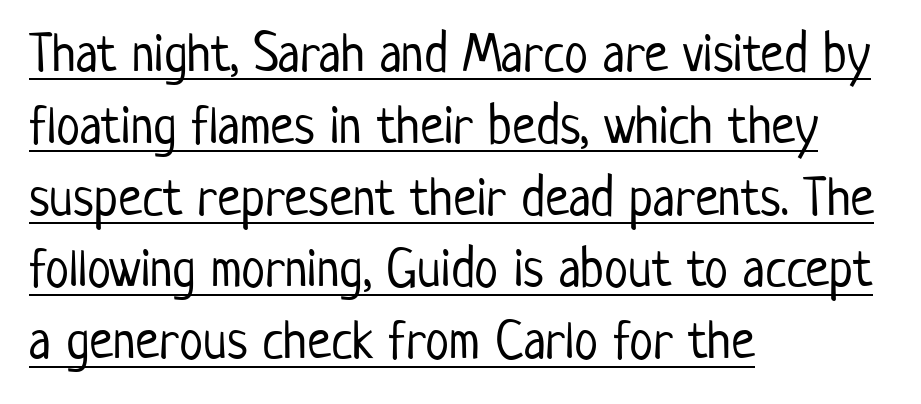
The image shows 54 px light, condensed sans-serif type, upright; set left-aligned, normal line spacing (1.33x), normal letter spacing, underlined; low stroke contrast and a medium x-height.
